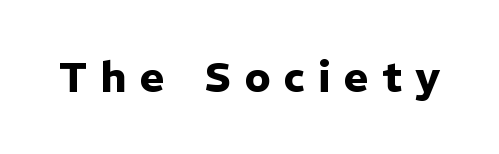
Q: Is the text bold? A: Yes.
Q: Is the text italic (slanted)? A: No, it is upright.
Q: Is the typeface a serif or a sans-serif typeface? A: Sans-serif.
Q: Is the text underlined? A: No.
Q: Is the spacing between letters normal or unusually wide? A: Unusually wide.
Q: Width (condensed, normal, or wide)? A: Normal.
Q: Stroke contrast? A: Low.
Q: x-height? A: Medium.
Q: Monospaced? A: No.
